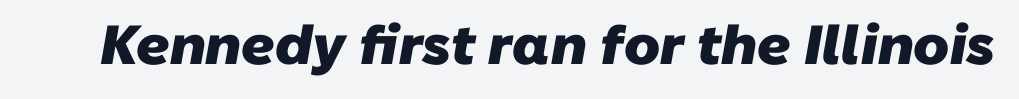
The image shows 55 px heavy sans-serif type; set normal letter spacing, not underlined; low stroke contrast and a medium x-height.
